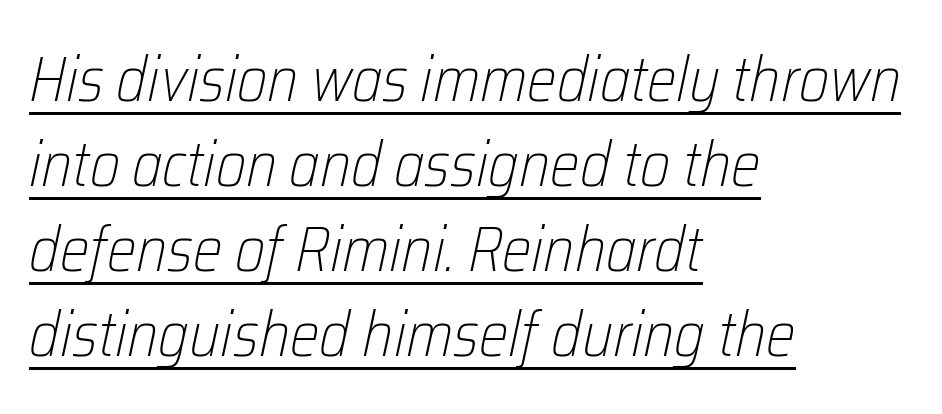
Q: Is the text bold? A: No.
Q: Is the text italic (slanted)? A: Yes, it leans right by about 12 degrees.
Q: Is the text underlined? A: Yes.
Q: How is the paragraph aligned? A: Left-aligned.
Q: Is the spacing between letters normal or unusually wide? A: Normal.
Q: Is the spacing between lines tight, normal or loose? A: Normal.
Q: Width (condensed, normal, or wide)? A: Condensed.
Q: Stroke contrast? A: Low.
Q: x-height? A: Medium.
Q: Monospaced? A: No.
